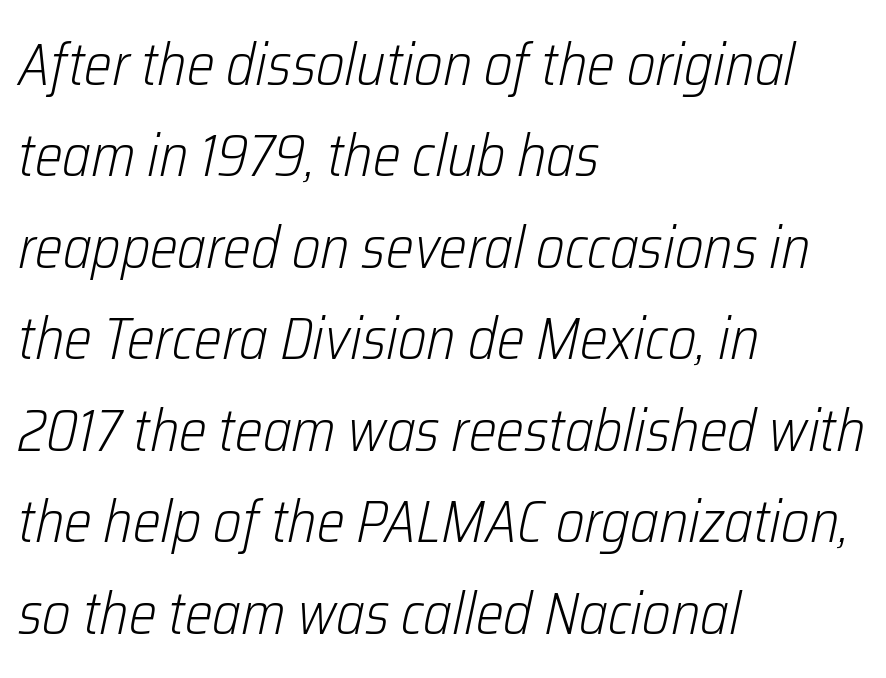
Has an underline been added? It has not. Is this a heavy cut? Hardly; it is regular or lighter. Think of a printed novel: that variable character pitch is what you see here. Horizontal bands of white between lines are of average thickness. You can tell it's italic because the verticals aren't actually vertical. All the whitespace from short lines collects on the right.
